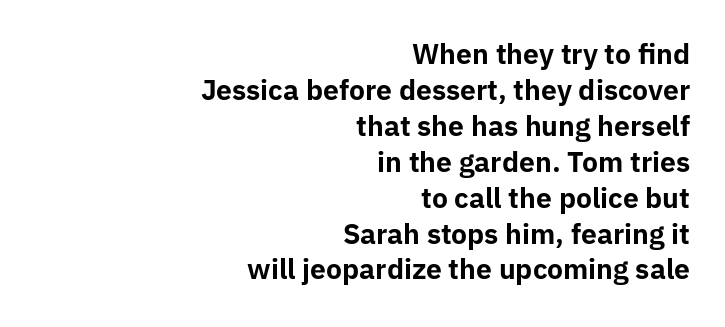
Has an underline been added? It has not. The tracking reads as untouched default to a designer's eye. This block has exactly the height ordinary leading produces. Caption: multi-line text, flush right, ragged left.
